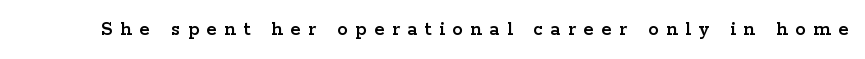
Q: Is the text italic (slanted)? A: No, it is upright.
Q: Is the text underlined? A: No.
Q: Is the spacing between letters normal or unusually wide? A: Unusually wide.
